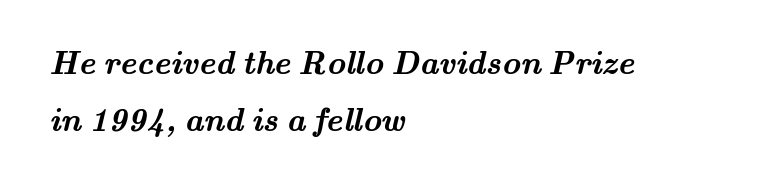
These lines are rendered in a variable-pitch font. Compared with an ordinary text face, these strokes are far heavier — a full bold. The gap between lines stays unmarked. The lines are quadded left. Look at the tracking — it's just the regular setting, nothing added.
